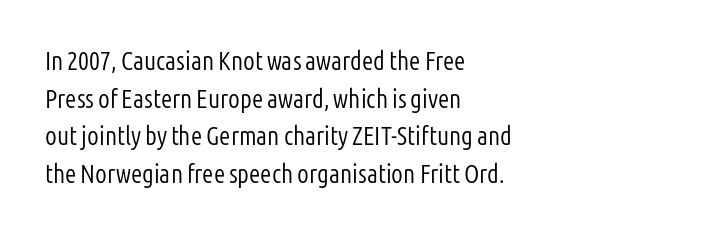
{"italic": "no", "bold": "no", "underline": "no", "align": "left", "line_spacing": "normal", "line_spacing_ratio": 1.45, "letter_spacing": "normal", "letter_spacing_em": 0.0, "glyph_px": 26}
